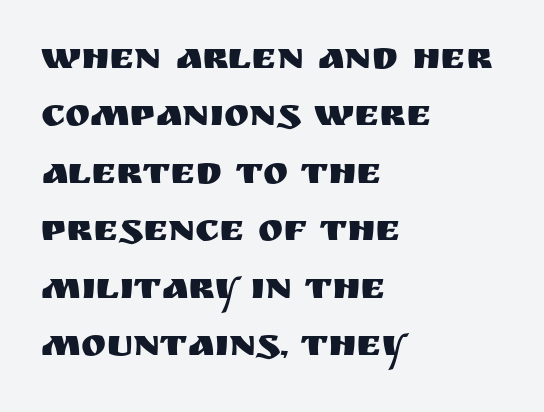
{"serif": "no", "italic": "no", "width": "normal", "stroke_contrast": "medium", "x_height": "large", "monospaced": "no", "underline": "no", "align": "left", "line_spacing": "normal", "line_spacing_ratio": 1.51, "letter_spacing": "normal", "letter_spacing_em": 0.0, "glyph_px": 38}
